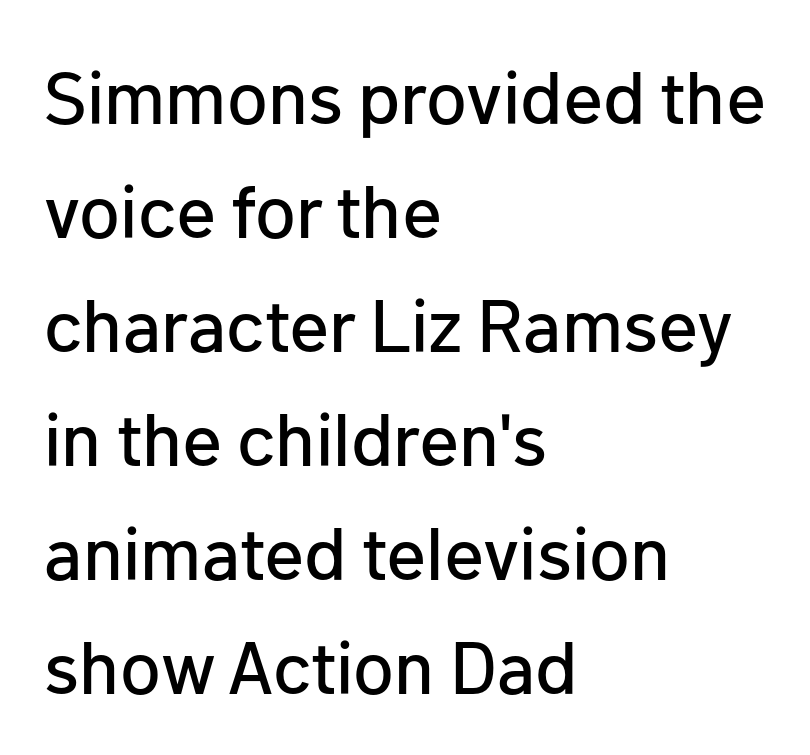
Here the designer chose a conventional face with non-uniform glyph widths. These lines keep a tight, regular rhythm from letter to letter. Rows of type keep a routine distance in the vertical direction. This is roman type, the default non-slanted kind. Note: no serifs on the glyphs. No word sits above an underline.
